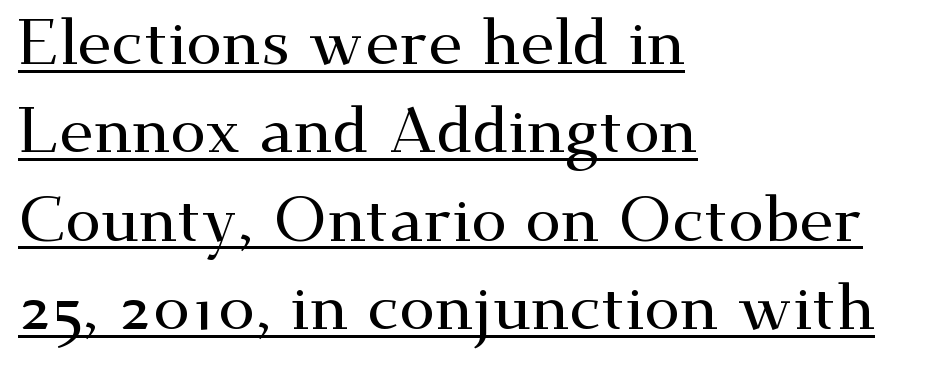
The image shows 64 px wide serif type, upright; set left-aligned, normal line spacing (1.38x), normal letter spacing, underlined; medium stroke contrast and a small x-height.
